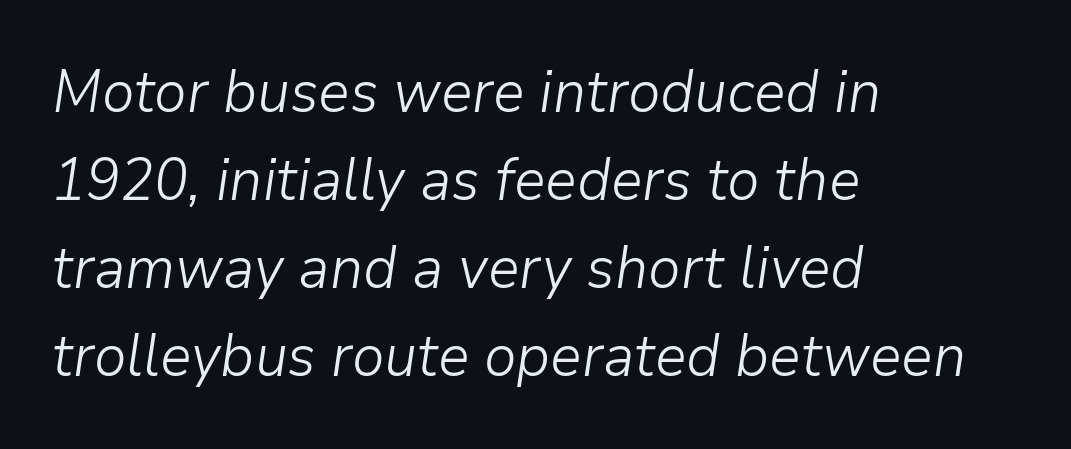
What's the leading like? Ordinary, nothing unusual. You could not count columns in this text — the font is proportionally spaced. Weight class: somewhere from thin through regular. No extra tracking has been applied to these lines. Characters are canted at an angle relative to the baseline's perpendicular. The gap between lines stays unmarked.
